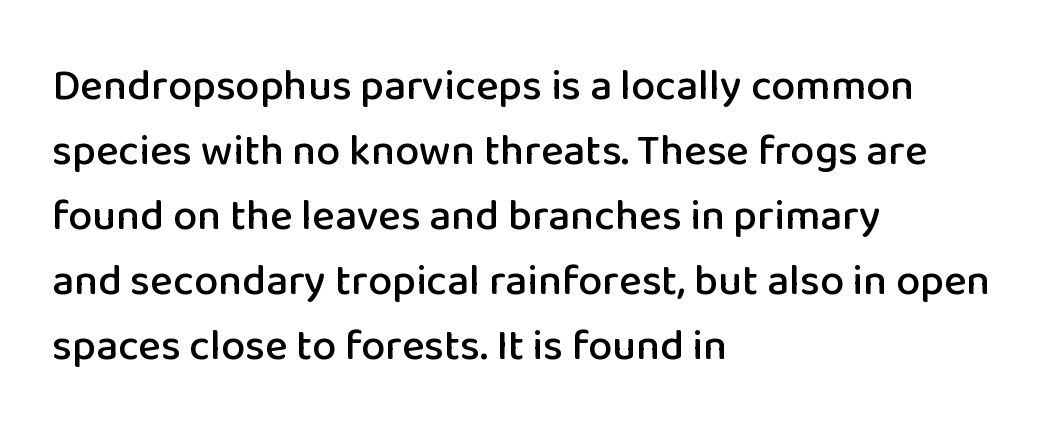
Q: Is the text italic (slanted)? A: No, it is upright.
Q: Is the typeface a serif or a sans-serif typeface? A: Sans-serif.
Q: Is the text underlined? A: No.
Q: How is the paragraph aligned? A: Left-aligned.
Q: Is the spacing between letters normal or unusually wide? A: Normal.
Q: Is the spacing between lines tight, normal or loose? A: Normal.
Q: Width (condensed, normal, or wide)? A: Normal.
Q: Stroke contrast? A: Low.
Q: x-height? A: Medium.
Q: Monospaced? A: No.
